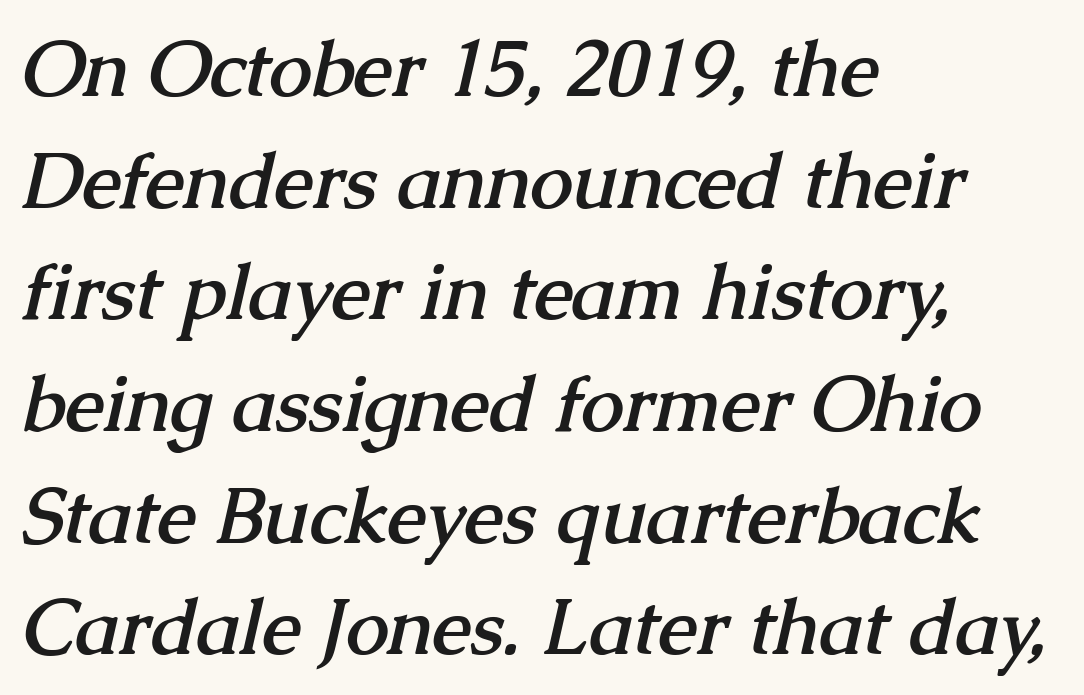
Q: Is the text bold? A: Yes.
Q: Is the typeface a serif or a sans-serif typeface? A: Serif.
Q: Is the text underlined? A: No.
Q: How is the paragraph aligned? A: Left-aligned.
Q: Is the spacing between letters normal or unusually wide? A: Normal.
Q: Is the spacing between lines tight, normal or loose? A: Normal.
Q: Width (condensed, normal, or wide)? A: Normal.
Q: Stroke contrast? A: Medium.
Q: x-height? A: Medium.
Q: Monospaced? A: No.
